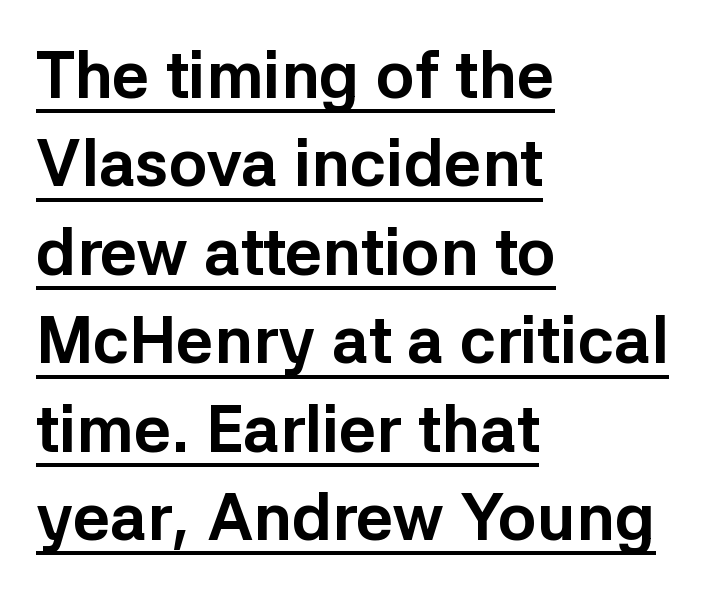
Q: Is the text bold? A: Yes.
Q: Is the text italic (slanted)? A: No, it is upright.
Q: Is the typeface a serif or a sans-serif typeface? A: Sans-serif.
Q: Is the text underlined? A: Yes.
Q: How is the paragraph aligned? A: Left-aligned.
Q: Is the spacing between letters normal or unusually wide? A: Normal.
Q: Is the spacing between lines tight, normal or loose? A: Normal.
Q: Width (condensed, normal, or wide)? A: Normal.
Q: Stroke contrast? A: Low.
Q: x-height? A: Medium.
Q: Monospaced? A: No.
